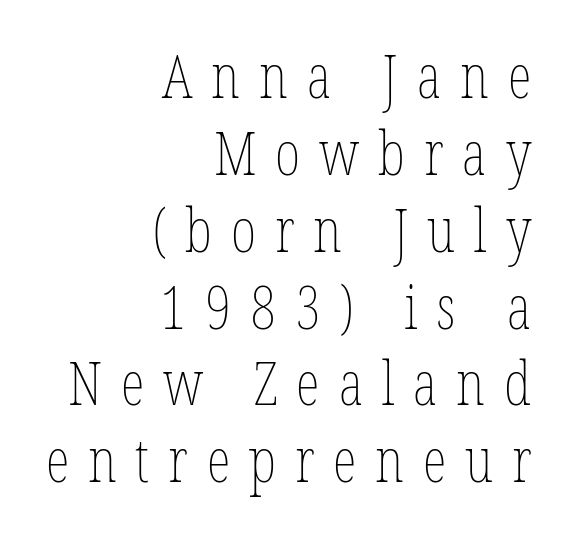
The image shows 61 px thin, condensed type, upright; set right-aligned, normal line spacing (1.26x), unusually wide letter spacing (+0.31 em), not underlined; low stroke contrast and a medium x-height.
